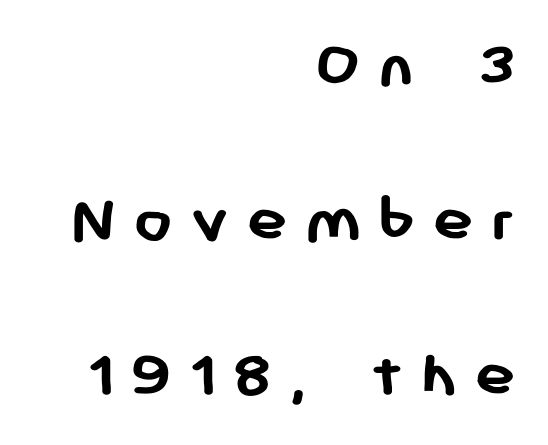
The image shows 69 px semibold sans-serif type, upright; set right-aligned, loose line spacing (2.25x), unusually wide letter spacing (+0.24 em), not underlined; low stroke contrast and a medium x-height.
